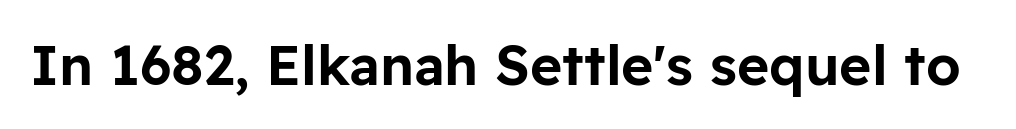
Is this a fixed-width face? No — the glyphs have proportional, varying widths. Font category for this specimen: sans-serif. Descenders are the only things crossing below the line. Ordinary non-slanted type is in use.
